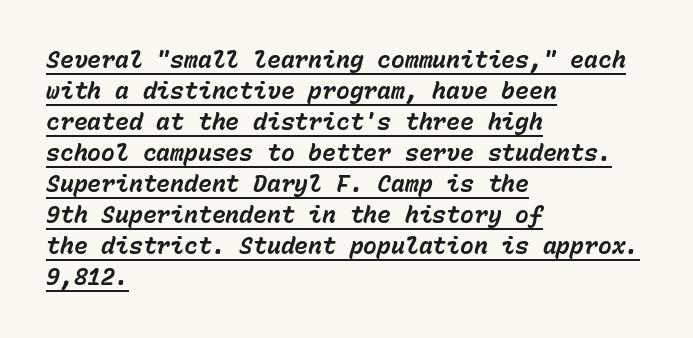
{"italic": "yes", "lean": "right", "slant_degrees": 15, "bold": "yes", "underline": "yes", "align": "left", "line_spacing": "normal", "line_spacing_ratio": 1.35, "letter_spacing": "normal", "letter_spacing_em": 0.0, "glyph_px": 23}
